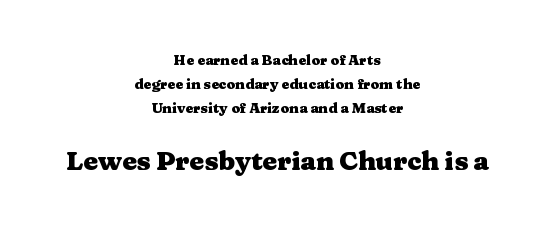
The image shows 26 px bold type, upright; set centered, line spacing 1.71x, normal letter spacing, not underlined; the second (bottom) block is 1.86x larger.
